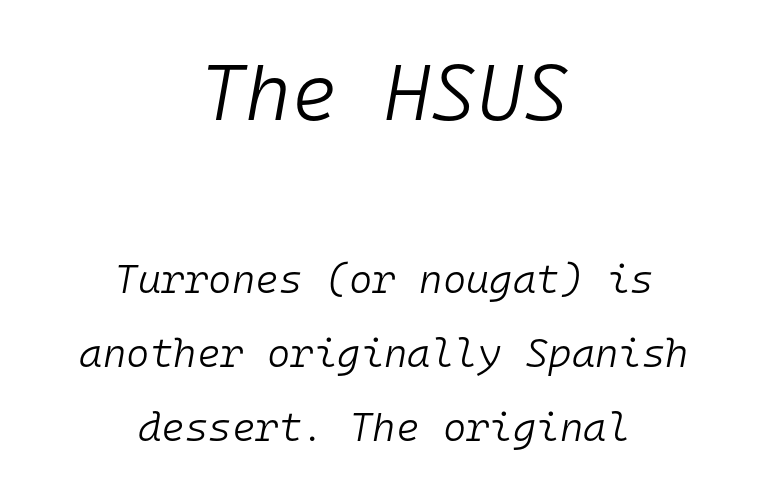
The passage shown has conventional tracking throughout. These glyphs show unthickened strokes, regular width or finer. You get the large type first, then a drop to smaller type. The letters march in equal steps, a hallmark of fixed-pitch type. The foot of each line stays bare and open. An italicized treatment has been applied to the whole sample.
